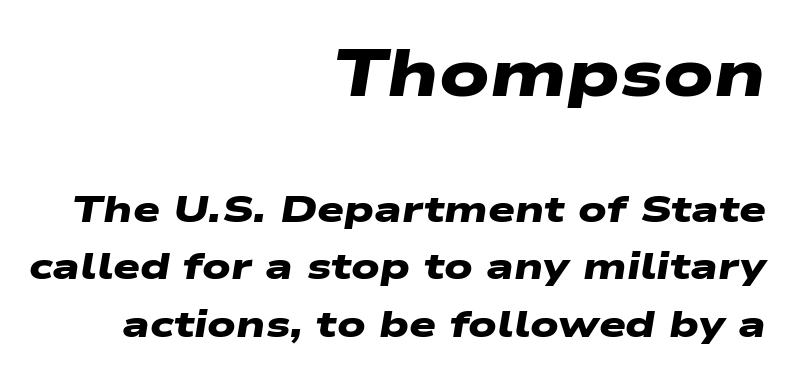
{"serif": "no", "bold": "yes", "weight": "heavy", "width": "wide", "stroke_contrast": "low", "x_height": "medium", "monospaced": "no", "underline": "no", "align": "right", "line_spacing": "normal", "line_spacing_ratio": 1.51, "letter_spacing": "normal", "letter_spacing_em": 0.0, "larger_block": "first", "size_ratio": 1.76, "glyph_px": 67}
